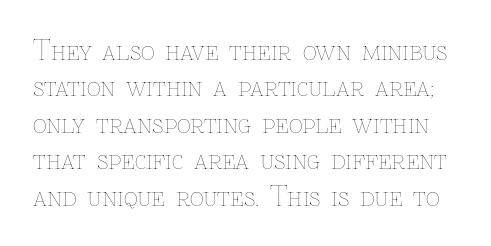
The zone under the glyphs is completely vacant. These lines keep a tight, regular rhythm from letter to letter. Counters stay open thanks to moderate or lighter strokes. Evenly set lines give the paragraph a standard silhouette. It's the straight-up-and-down kind of type.
